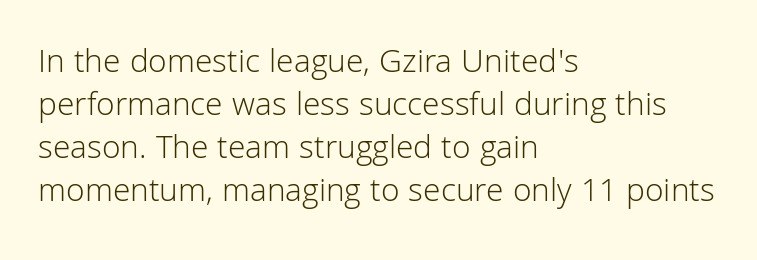
Style check: upright. Classification — sans serif. The rendering keeps characters at their native spacing. If you measured baseline to baseline, you'd find a middling distance. Alignment: flush left.
